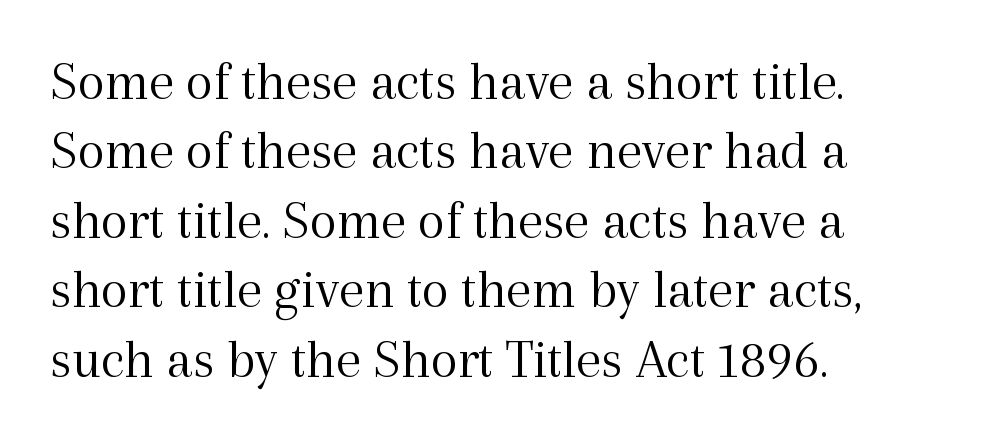
{"serif": "yes", "italic": "no", "bold": "no", "weight": "light", "width": "normal", "x_height": "medium", "monospaced": "no", "underline": "no", "align": "left", "line_spacing_ratio": 1.24, "letter_spacing": "normal", "letter_spacing_em": 0.0, "glyph_px": 56}
